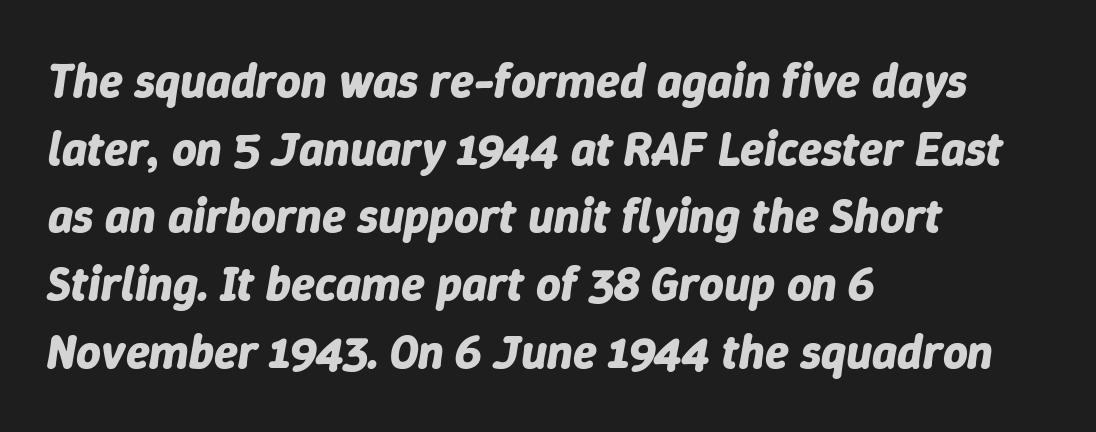
Q: Is the text bold? A: Yes.
Q: Is the text italic (slanted)? A: Yes, it leans right by about 9 degrees.
Q: Is the text underlined? A: No.
Q: How is the paragraph aligned? A: Left-aligned.
Q: Is the spacing between letters normal or unusually wide? A: Normal.
Q: Is the spacing between lines tight, normal or loose? A: Normal.
Q: Width (condensed, normal, or wide)? A: Normal.
Q: Stroke contrast? A: Low.
Q: x-height? A: Medium.
Q: Monospaced? A: No.
